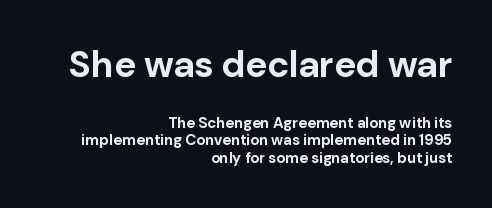
{"serif": "no", "italic": "no", "bold": "yes", "weight": "bold", "width": "normal", "stroke_contrast": "low", "x_height": "medium", "monospaced": "no", "underline": "no", "align": "right", "line_spacing_ratio": 1.17, "letter_spacing": "normal", "letter_spacing_em": 0.0, "larger_block": "first", "size_ratio": 2.47, "glyph_px": 37}
